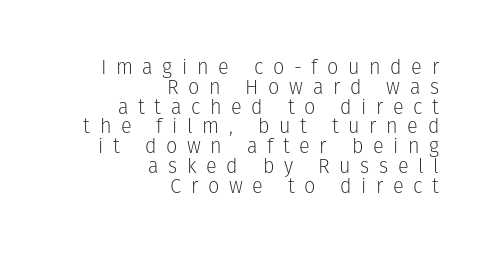
{"italic": "no", "bold": "no", "underline": "no", "align": "right", "line_spacing": "tight", "line_spacing_ratio": 0.99, "letter_spacing": "wide", "letter_spacing_em": 0.48, "glyph_px": 20}
